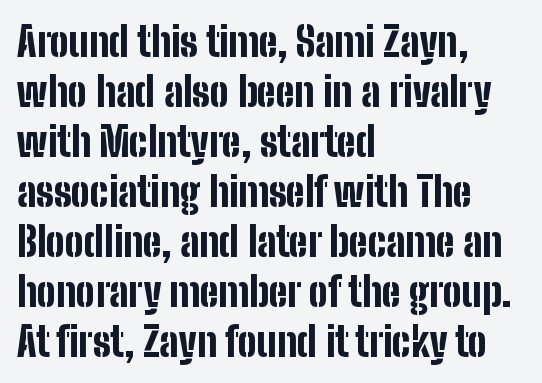
{"serif": "no", "italic": "no", "bold": "yes", "weight": "bold", "width": "condensed", "stroke_contrast": "low", "x_height": "medium", "monospaced": "no", "underline": "no", "align": "left", "line_spacing": "normal", "line_spacing_ratio": 1.25, "letter_spacing": "normal", "letter_spacing_em": 0.0, "glyph_px": 40}
